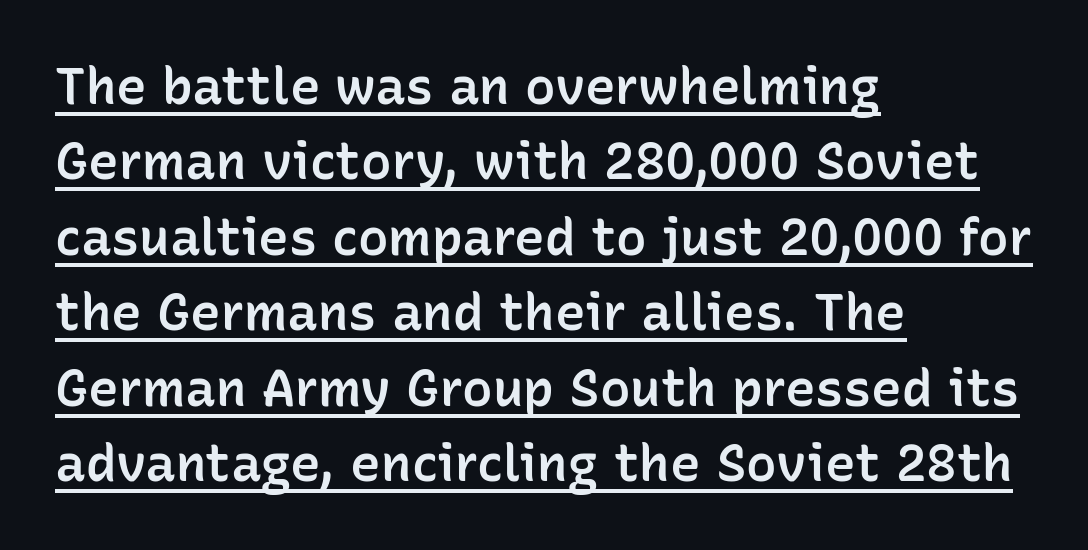
{"serif": "no", "italic": "no", "bold": "semi", "weight": "semibold", "width": "normal", "stroke_contrast": "low", "x_height": "medium", "monospaced": "no", "underline": "yes", "align": "left", "line_spacing": "normal", "line_spacing_ratio": 1.48, "letter_spacing": "normal", "letter_spacing_em": 0.0, "glyph_px": 51}
